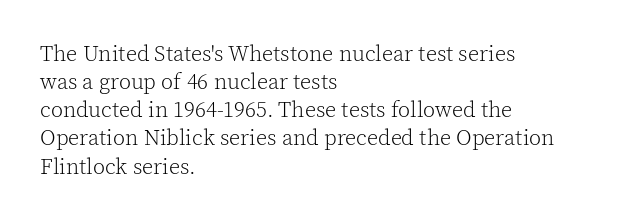
{"italic": "no", "bold": "no", "underline": "no", "align": "left", "line_spacing": "normal", "line_spacing_ratio": 1.28, "letter_spacing": "normal", "letter_spacing_em": 0.0, "glyph_px": 22}
